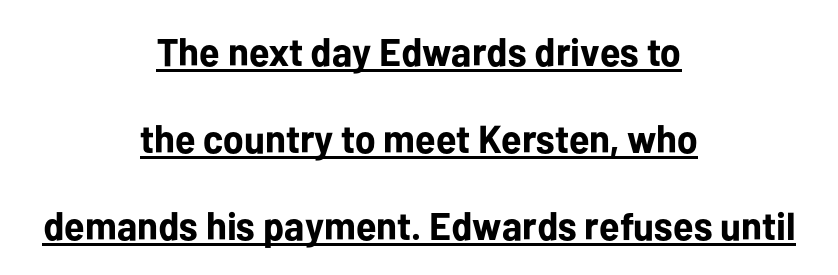
The image shows 39 px bold sans-serif type, upright; set centered, loose line spacing (2.23x), normal letter spacing, underlined; low stroke contrast and a medium x-height.
